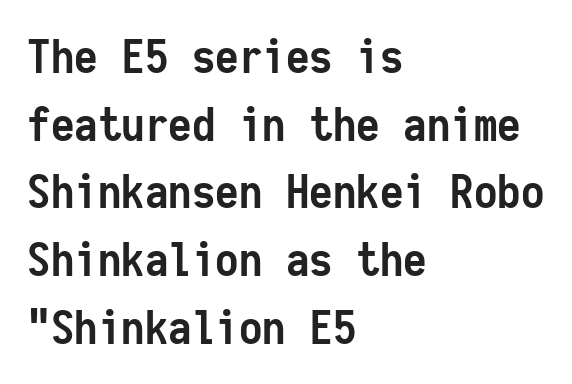
The typesetting leans heavy: a genuine bold. Casual observation: everything's shoved over to the left. These lines are rendered in a fixed-pitch font. Compared with typical body copy, the letter spacing here is the same.
